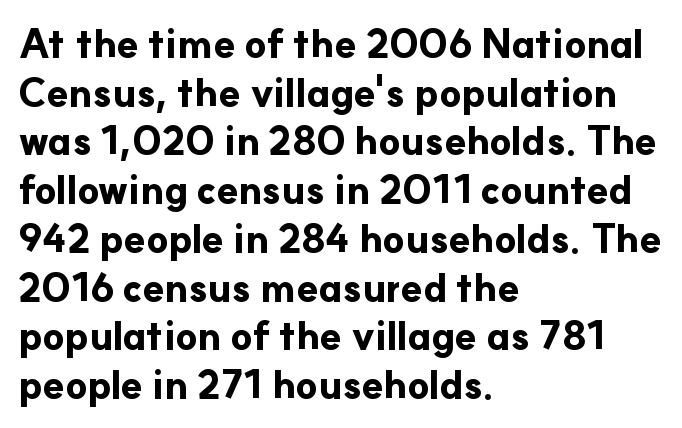
Q: Is the text bold? A: Yes.
Q: Is the text italic (slanted)? A: No, it is upright.
Q: Is the typeface a serif or a sans-serif typeface? A: Sans-serif.
Q: Is the text underlined? A: No.
Q: How is the paragraph aligned? A: Left-aligned.
Q: Is the spacing between letters normal or unusually wide? A: Normal.
Q: Is the spacing between lines tight, normal or loose? A: Normal.
Q: Width (condensed, normal, or wide)? A: Normal.
Q: Stroke contrast? A: Low.
Q: x-height? A: Small.
Q: Monospaced? A: No.
